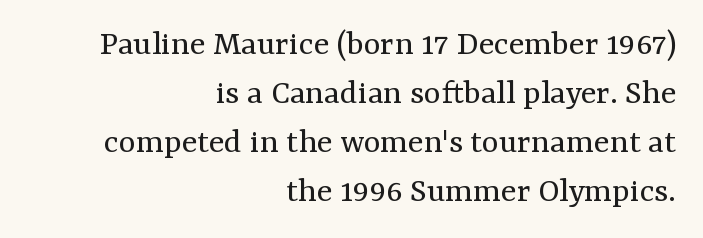
Q: Is the text bold? A: No.
Q: Is the text italic (slanted)? A: No, it is upright.
Q: Is the typeface a serif or a sans-serif typeface? A: Serif.
Q: Is the text underlined? A: No.
Q: How is the paragraph aligned? A: Right-aligned.
Q: Is the spacing between letters normal or unusually wide? A: Normal.
Q: Is the spacing between lines tight, normal or loose? A: Normal.
Q: Width (condensed, normal, or wide)? A: Normal.
Q: Stroke contrast? A: Medium.
Q: x-height? A: Medium.
Q: Monospaced? A: No.
